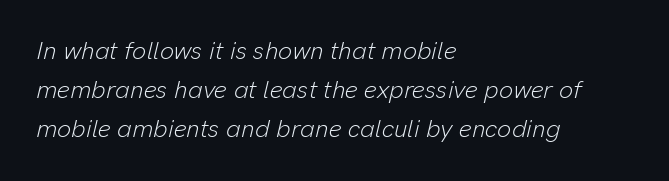
{"italic": "yes", "lean": "right", "slant_degrees": 13, "bold": "no", "underline": "no", "align": "left", "line_spacing": "normal", "line_spacing_ratio": 1.56, "letter_spacing": "normal", "letter_spacing_em": 0.0, "glyph_px": 25}
